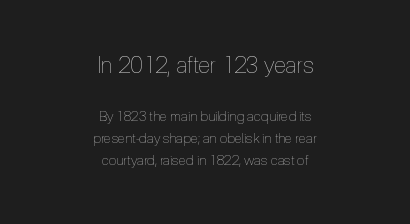
Q: Is the text bold? A: No.
Q: Is the text italic (slanted)? A: No, it is upright.
Q: Is the text underlined? A: No.
Q: How is the paragraph aligned? A: Centered.
Q: Is the spacing between letters normal or unusually wide? A: Normal.
Q: Is the spacing between lines tight, normal or loose? A: Normal.
Q: Which block of text is set in a larger size, the first (top) or the second (bottom)? A: The first (top) one.
